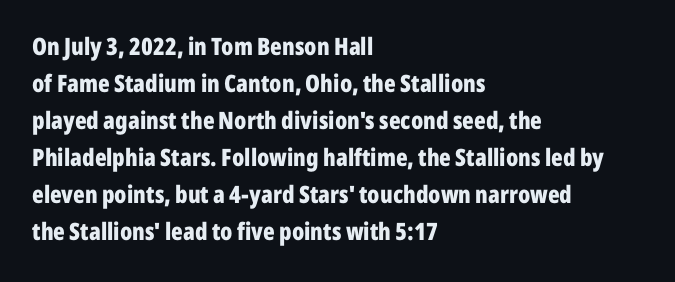
The image shows 24 px bold type, upright; set left-aligned, normal line spacing (1.54x), normal letter spacing, not underlined.
